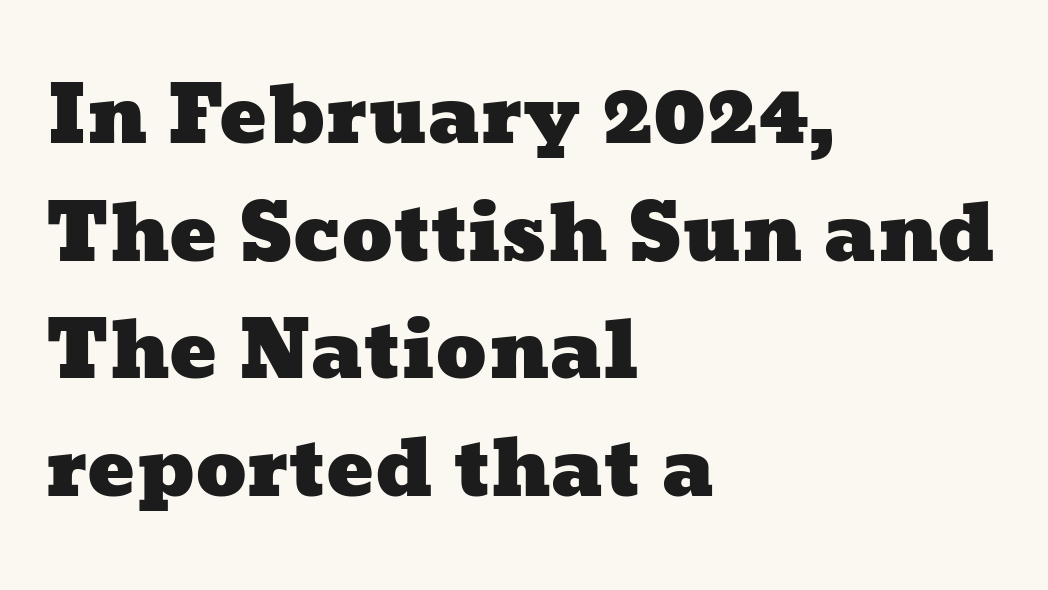
Q: Is the text underlined? A: No.
Q: How is the paragraph aligned? A: Left-aligned.
Q: Is the spacing between letters normal or unusually wide? A: Normal.
Q: Is the spacing between lines tight, normal or loose? A: Normal.
Q: Width (condensed, normal, or wide)? A: Wide.
Q: Stroke contrast? A: Low.
Q: x-height? A: Medium.
Q: Monospaced? A: No.
